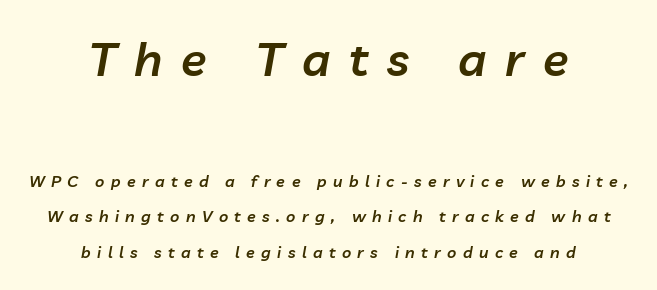
{"italic": "yes", "lean": "right", "slant_degrees": 10, "bold": "semi", "weight": "semibold", "width": "normal", "stroke_contrast": "low", "x_height": "medium", "monospaced": "no", "underline": "no", "align": "center", "line_spacing": "loose", "line_spacing_ratio": 2.22, "letter_spacing": "wide", "letter_spacing_em": 0.4, "larger_block": "first", "size_ratio": 2.94, "glyph_px": 47}
